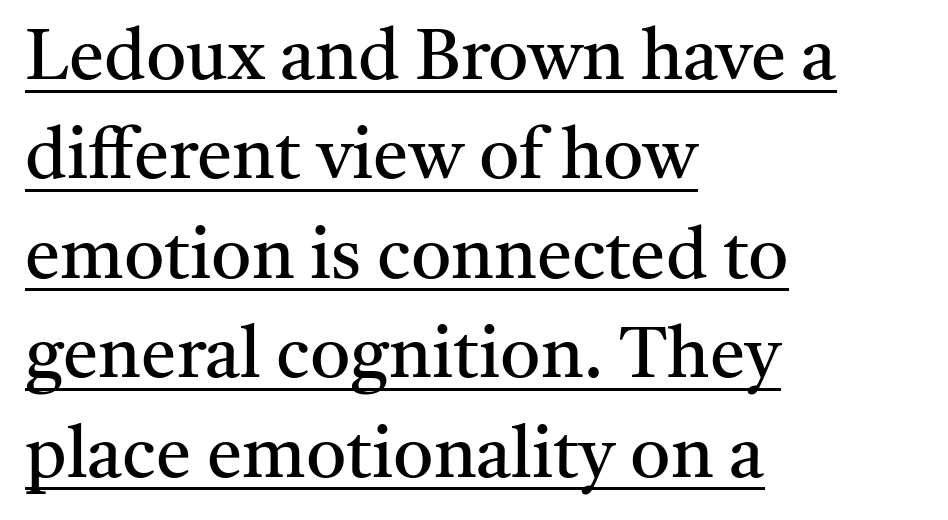
The letters advance in unequal steps, a hallmark of proportional type. The specimen reads as upright at a glance. To sum up the face: it has serifs. The passage shown is not bold in any degree. A typesetter would call this leading conventional body-copy spacing. A typesetter would call this zero additional tracking.
